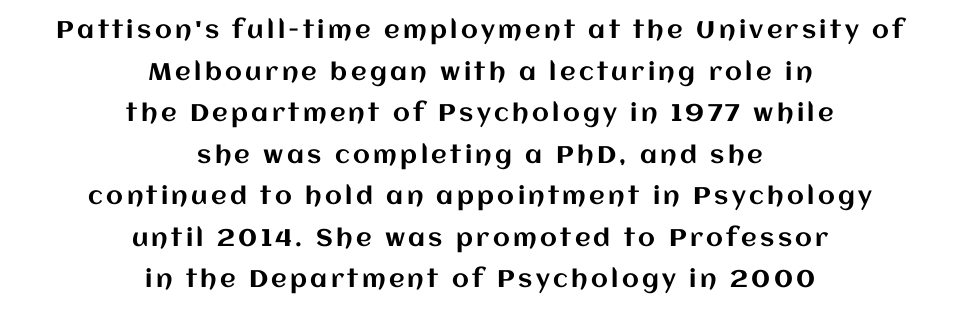
The image shows 24 px text type, upright; set centered, line spacing 1.73x, not underlined.
